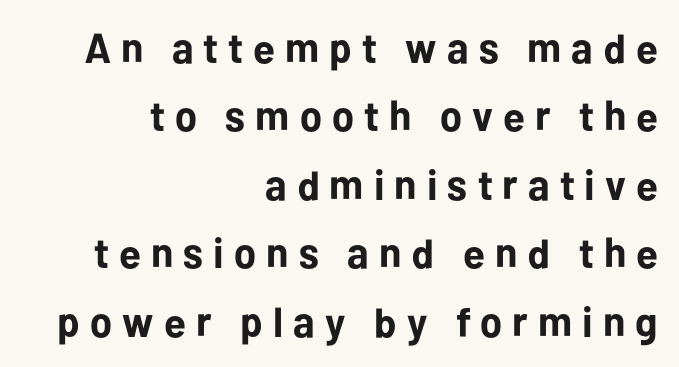
Q: Is the text bold? A: Yes.
Q: Is the text italic (slanted)? A: No, it is upright.
Q: Is the typeface a serif or a sans-serif typeface? A: Sans-serif.
Q: Is the text underlined? A: No.
Q: How is the paragraph aligned? A: Right-aligned.
Q: Is the spacing between letters normal or unusually wide? A: Unusually wide.
Q: Is the spacing between lines tight, normal or loose? A: Normal.
Q: Width (condensed, normal, or wide)? A: Normal.
Q: Stroke contrast? A: Low.
Q: x-height? A: Medium.
Q: Monospaced? A: No.
